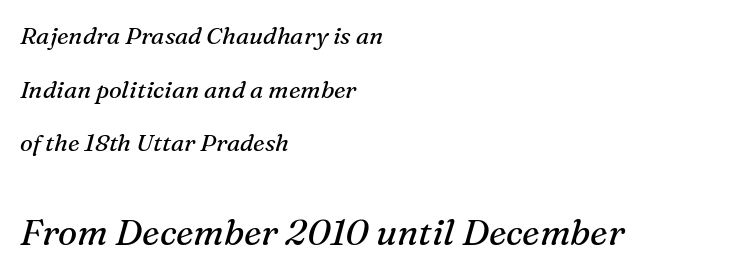
Q: Is the text bold? A: No.
Q: Is the text italic (slanted)? A: Yes, it leans right by about 16 degrees.
Q: Is the typeface a serif or a sans-serif typeface? A: Serif.
Q: Is the text underlined? A: No.
Q: How is the paragraph aligned? A: Left-aligned.
Q: Is the spacing between letters normal or unusually wide? A: Normal.
Q: Is the spacing between lines tight, normal or loose? A: Loose.
Q: Which block of text is set in a larger size, the first (top) or the second (bottom)? A: The second (bottom) one.
Q: Width (condensed, normal, or wide)? A: Normal.
Q: Stroke contrast? A: Medium.
Q: x-height? A: Medium.
Q: Monospaced? A: No.
